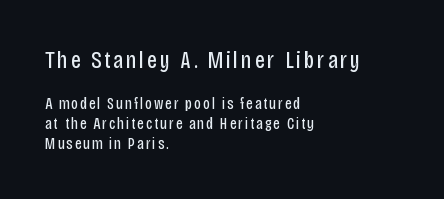
{"italic": "no", "bold": "no", "underline": "no", "align": "left", "line_spacing_ratio": 1.24, "larger_block": "first", "size_ratio": 1.5, "glyph_px": 24}
